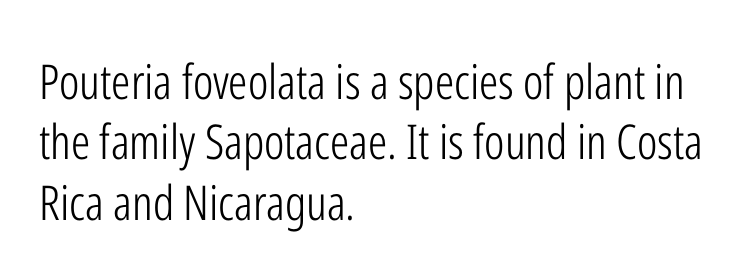
The image shows 48 px light, condensed sans-serif type, upright; set left-aligned, normal line spacing (1.26x), normal letter spacing, not underlined; low stroke contrast and a medium x-height.
